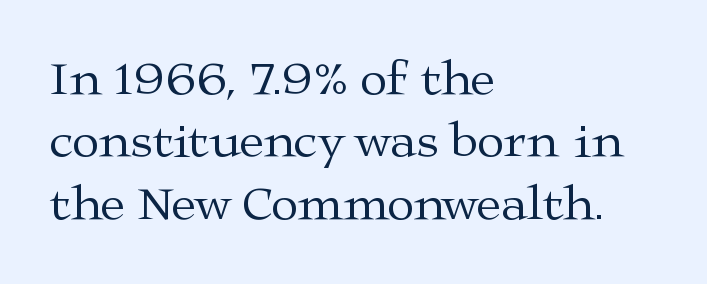
{"serif": "yes", "italic": "no", "bold": "no", "weight": "regular", "width": "wide", "stroke_contrast": "medium", "x_height": "medium", "monospaced": "no", "underline": "no", "align": "left", "line_spacing": "normal", "line_spacing_ratio": 1.25, "letter_spacing": "normal", "letter_spacing_em": 0.0, "glyph_px": 50}
